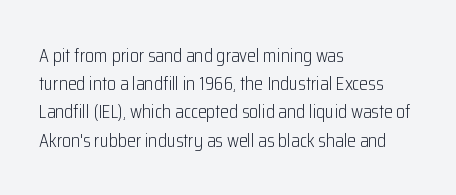
Nobody drew a line under any word here. When letters stand straight like this, we call the style roman or upright. The lines sit at an ordinary, default distance from one another. Summary of weight: not heavy and not bold.
